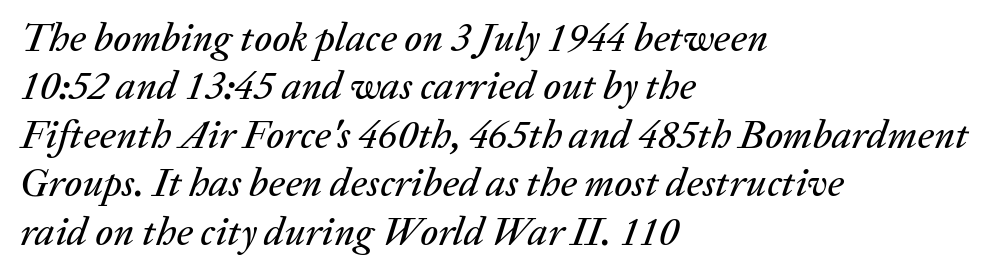
Is this a fixed-width face? No — the glyphs have proportional, varying widths. Students, note that the glyphs here touch the page at normal intervals. Bare-footed words on every line. These lines were composed using italics.
